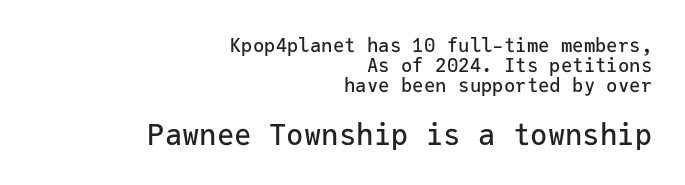
{"serif": "no", "italic": "no", "width": "normal", "stroke_contrast": "low", "x_height": "medium", "monospaced": "yes", "underline": "no", "align": "right", "line_spacing": "tight", "line_spacing_ratio": 1.06, "letter_spacing": "normal", "letter_spacing_em": 0.0, "larger_block": "second", "size_ratio": 1.53, "glyph_px": 29}
